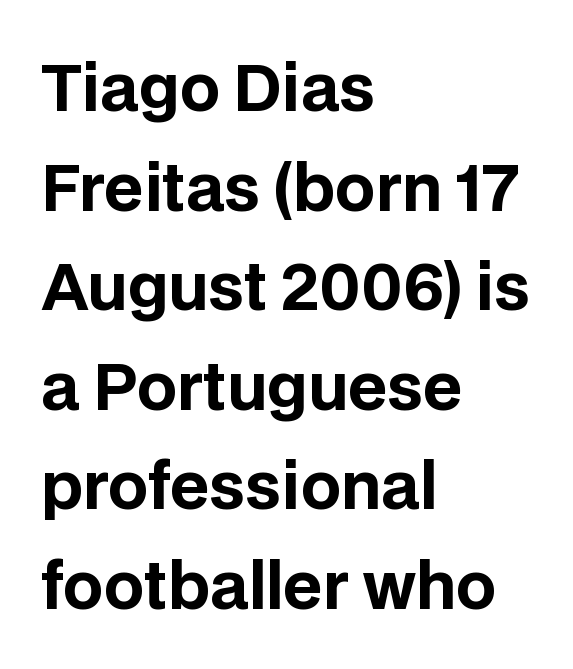
{"serif": "no", "italic": "no", "bold": "yes", "weight": "bold", "width": "normal", "stroke_contrast": "low", "x_height": "large", "monospaced": "no", "underline": "no", "align": "left", "line_spacing": "normal", "line_spacing_ratio": 1.58, "letter_spacing": "normal", "letter_spacing_em": 0.0, "glyph_px": 63}
